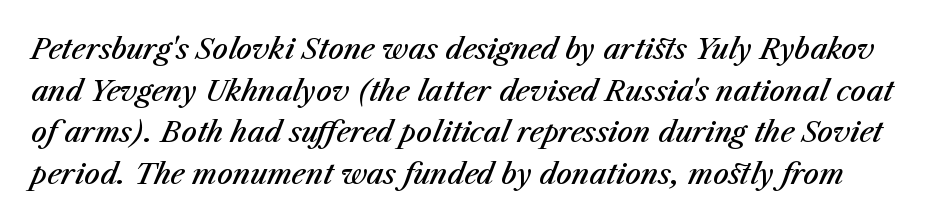
The image shows 28 px semibold type, italic (leaning right); set normal line spacing (1.49x), normal letter spacing, not underlined; medium stroke contrast and a medium x-height.
